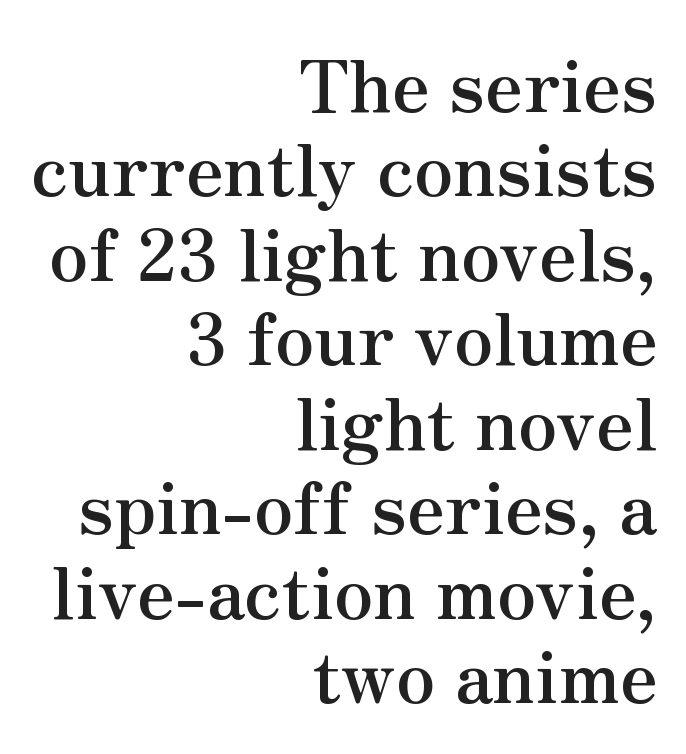
Q: Is the text bold? A: Yes.
Q: Is the text italic (slanted)? A: No, it is upright.
Q: Is the typeface a serif or a sans-serif typeface? A: Serif.
Q: Is the text underlined? A: No.
Q: How is the paragraph aligned? A: Right-aligned.
Q: Is the spacing between letters normal or unusually wide? A: Normal.
Q: Width (condensed, normal, or wide)? A: Normal.
Q: Stroke contrast? A: Medium.
Q: x-height? A: Small.
Q: Monospaced? A: No.
